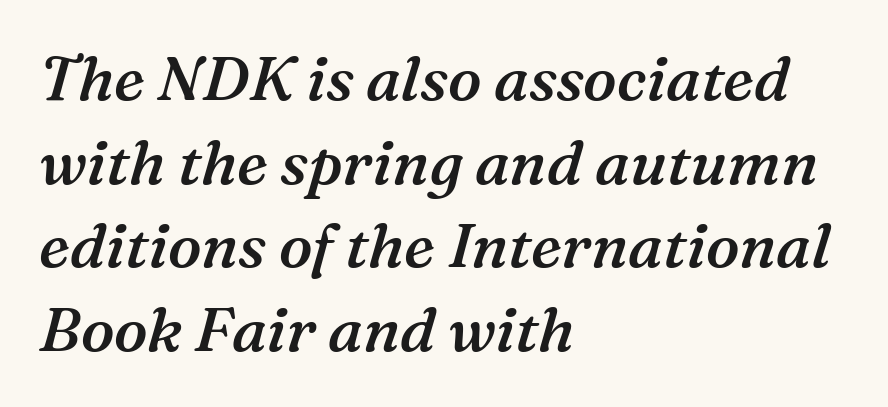
The image shows 62 px semibold serif type, italic (leaning right); set left-aligned, normal line spacing (1.35x), normal letter spacing, not underlined; medium stroke contrast and a medium x-height.
